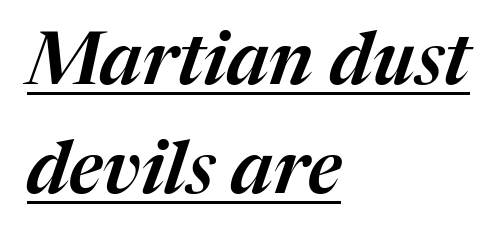
The sample's only ornament is a line tracing under the words. Horizontal bands of white between lines are of average thickness. Words appear dense and cohesive because spacing is normal. Reading down the block, your eye returns to a fixed left position each line. This is oblique type, the kind used for emphasis or titles.
